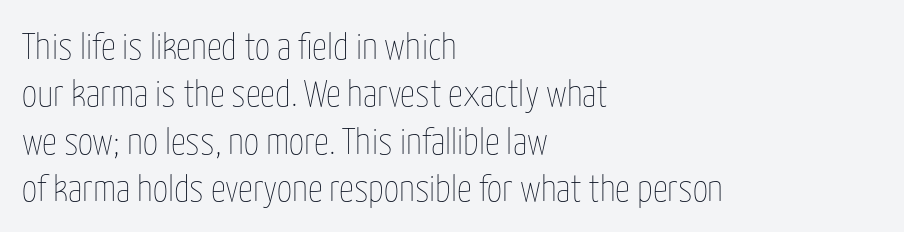
Q: Is the text bold? A: No.
Q: Is the text italic (slanted)? A: No, it is upright.
Q: Is the text underlined? A: No.
Q: How is the paragraph aligned? A: Left-aligned.
Q: Is the spacing between letters normal or unusually wide? A: Normal.
Q: Is the spacing between lines tight, normal or loose? A: Normal.
Q: Width (condensed, normal, or wide)? A: Condensed.
Q: Stroke contrast? A: Low.
Q: x-height? A: Medium.
Q: Monospaced? A: No.
